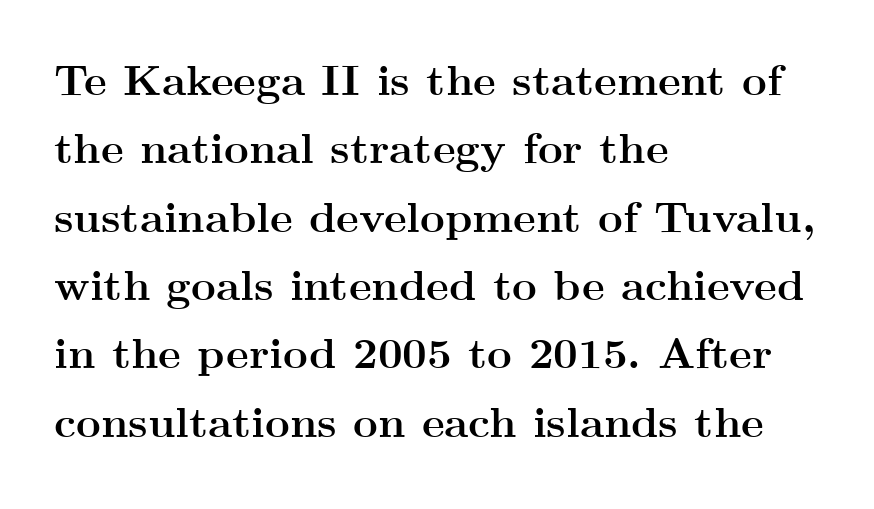
The image shows 43 px semibold, wide serif type, upright; set left-aligned, normal line spacing (1.59x), normal letter spacing, not underlined; medium stroke contrast and a small x-height.
